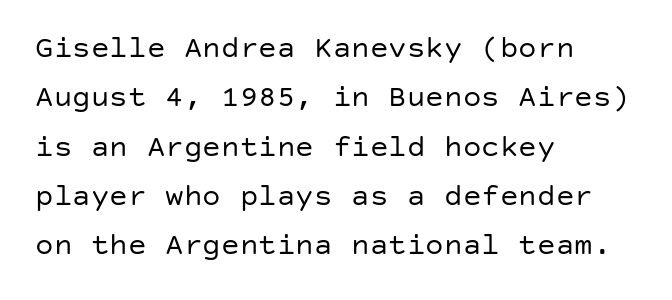
{"serif": "no", "italic": "no", "bold": "no", "weight": "regular", "width": "normal", "stroke_contrast": "low", "x_height": "large", "underline": "no", "align": "left", "line_spacing": "normal", "line_spacing_ratio": 1.59, "letter_spacing": "normal", "letter_spacing_em": 0.0, "glyph_px": 31}
